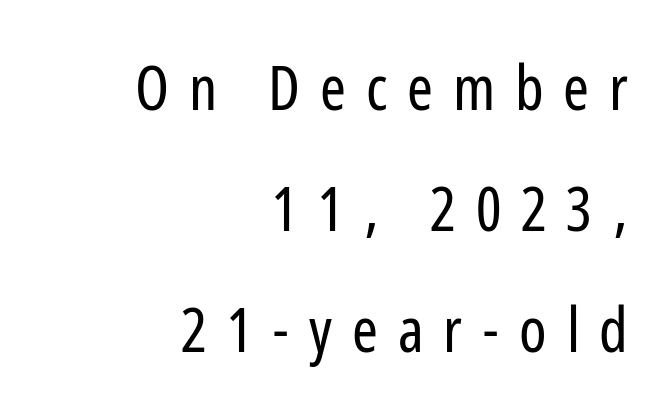
Letters have the restrained weight of plain body copy at most. Check under the words: just untouched page. When letters stand straight like this, we call the style roman or upright. Note: no serifs on the glyphs. Do the characters align in a grid? No, the font is proportional. The rendering uses a large line-height, opening up the rows.
